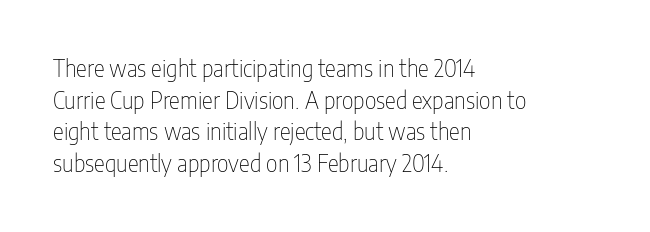
{"italic": "no", "bold": "no", "underline": "no", "align": "left", "line_spacing": "normal", "line_spacing_ratio": 1.38, "letter_spacing": "normal", "letter_spacing_em": 0.0, "glyph_px": 23}
